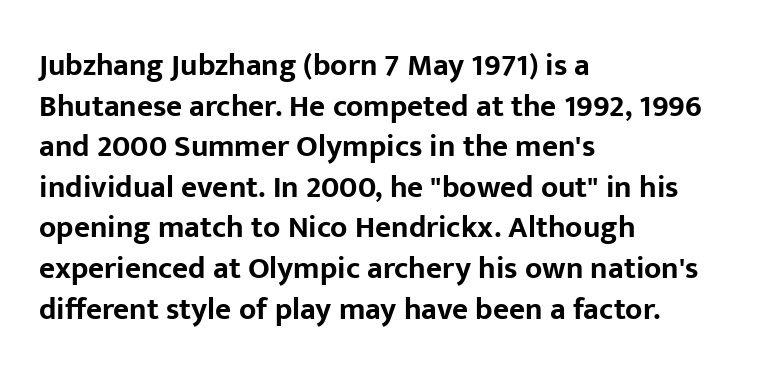
Q: Is the text bold? A: Yes.
Q: Is the text italic (slanted)? A: No, it is upright.
Q: Is the typeface a serif or a sans-serif typeface? A: Sans-serif.
Q: Is the text underlined? A: No.
Q: How is the paragraph aligned? A: Left-aligned.
Q: Is the spacing between letters normal or unusually wide? A: Normal.
Q: Is the spacing between lines tight, normal or loose? A: Normal.
Q: Width (condensed, normal, or wide)? A: Normal.
Q: Stroke contrast? A: Low.
Q: x-height? A: Medium.
Q: Monospaced? A: No.
